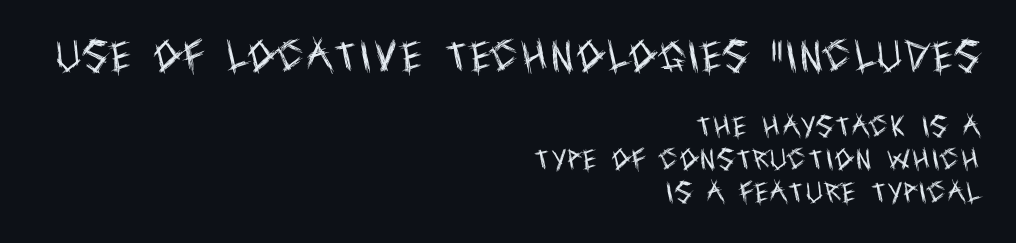
Q: Is the text bold? A: No.
Q: Is the text italic (slanted)? A: No, it is upright.
Q: Is the typeface a serif or a sans-serif typeface? A: Sans-serif.
Q: Is the text underlined? A: No.
Q: How is the paragraph aligned? A: Right-aligned.
Q: Is the spacing between lines tight, normal or loose? A: Normal.
Q: Which block of text is set in a larger size, the first (top) or the second (bottom)? A: The first (top) one.
Q: Width (condensed, normal, or wide)? A: Condensed.
Q: x-height? A: Large.
Q: Monospaced? A: No.
